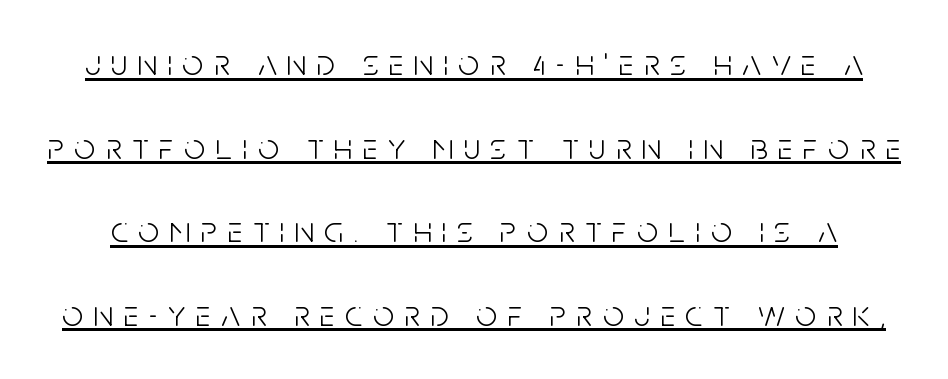
Q: Is the text bold? A: No.
Q: Is the text italic (slanted)? A: No, it is upright.
Q: Is the typeface a serif or a sans-serif typeface? A: Sans-serif.
Q: Is the text underlined? A: Yes.
Q: Is the spacing between letters normal or unusually wide? A: Unusually wide.
Q: Is the spacing between lines tight, normal or loose? A: Loose.
Q: Width (condensed, normal, or wide)? A: Condensed.
Q: Stroke contrast? A: Low.
Q: x-height? A: Large.
Q: Monospaced? A: No.
